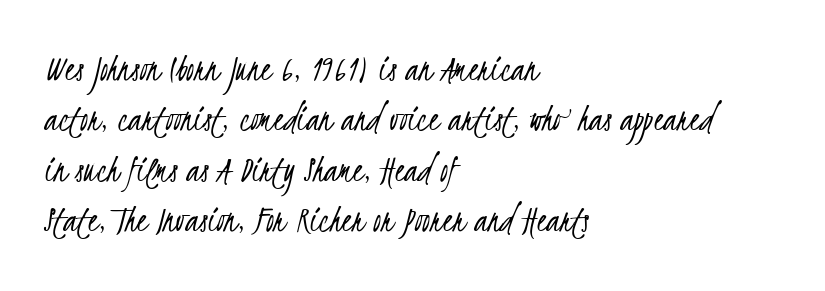
No extra tracking has been applied to these lines. Proportional: the letters do not fall into vertical columns. The paragraph shown leans on its left margin. Quick note: underline off.
